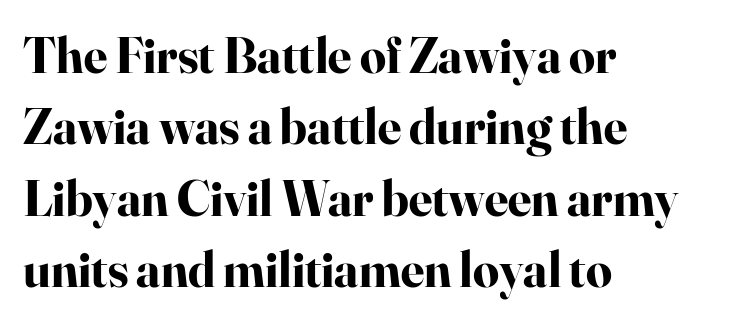
Q: Is the text bold? A: Yes.
Q: Is the text italic (slanted)? A: No, it is upright.
Q: Is the typeface a serif or a sans-serif typeface? A: Serif.
Q: Is the text underlined? A: No.
Q: How is the paragraph aligned? A: Left-aligned.
Q: Is the spacing between letters normal or unusually wide? A: Normal.
Q: Is the spacing between lines tight, normal or loose? A: Normal.
Q: Width (condensed, normal, or wide)? A: Normal.
Q: Stroke contrast? A: High.
Q: x-height? A: Small.
Q: Monospaced? A: No.
